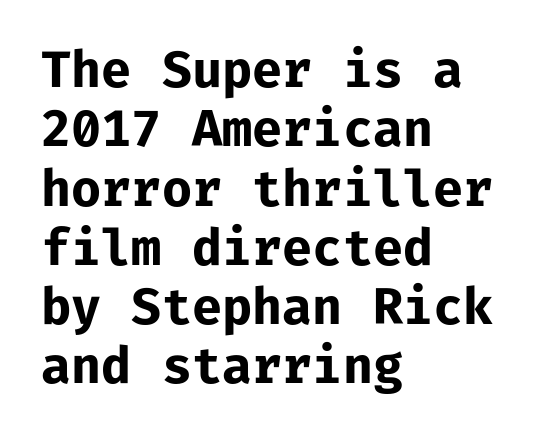
The passage shown has conventional tracking throughout. Set as a true bold cut, around the 700 mark. Where is the straight margin? On the left. Unlike italic type, these characters show no tilt at all. Note the uniform advance width — an 'i' takes as much space as an 'm'.
